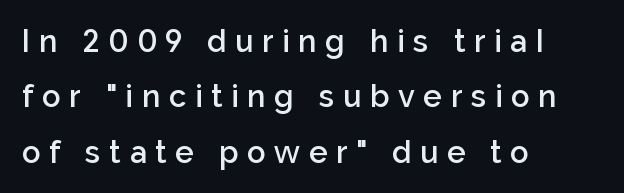
The image shows 31 px semibold sans-serif type, upright; set left-aligned, line spacing 1.79x, unusually wide letter spacing (+0.28 em), not underlined; low stroke contrast and a medium x-height.
